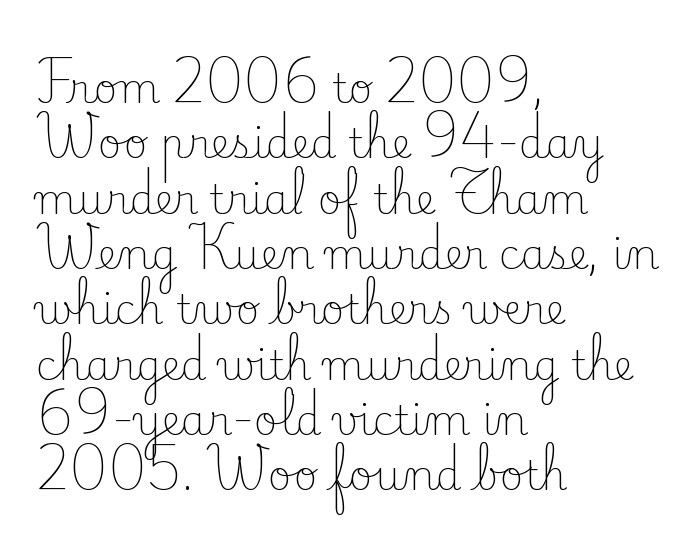
{"serif": "yes", "italic": "no", "bold": "no", "weight": "light", "width": "normal", "stroke_contrast": "low", "x_height": "small", "monospaced": "no", "underline": "no", "align": "left", "line_spacing": "normal", "line_spacing_ratio": 1.35, "letter_spacing": "normal", "letter_spacing_em": 0.0, "glyph_px": 41}
